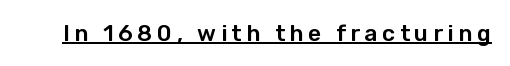
The face used here is rendered with a markedly widened letterfit. What decoration does the sample have? An underline. Italic? Not at all — the glyphs are vertical.
